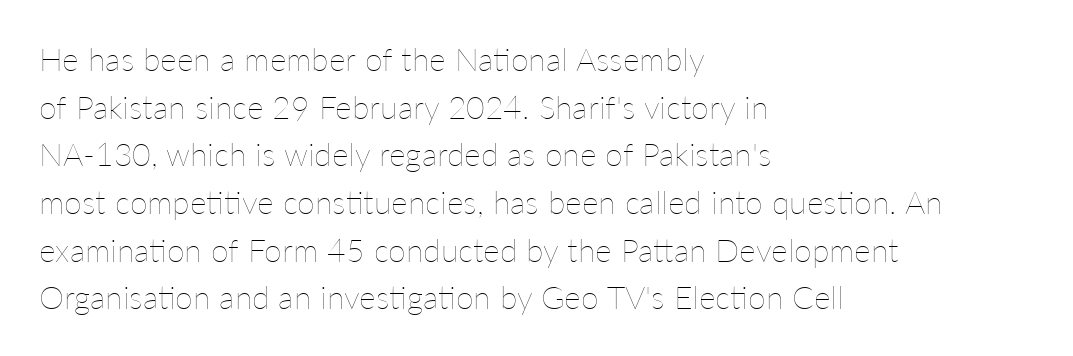
Horizontal bands of white between lines are of average thickness. Is the block centered? No — it sits flush against the left margin. These lines are rendered in a variable-pitch font. Just letters on the line, the space beneath them empty. The letters sit at their default tracking, neither squeezed nor spread.
